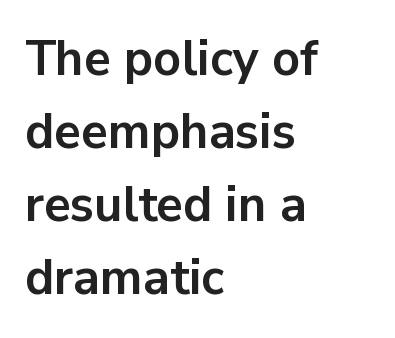
{"serif": "no", "italic": "no", "bold": "yes", "weight": "bold", "width": "normal", "stroke_contrast": "low", "x_height": "medium", "monospaced": "no", "underline": "no", "align": "left", "line_spacing": "normal", "line_spacing_ratio": 1.49, "letter_spacing": "normal", "letter_spacing_em": 0.0, "glyph_px": 49}
